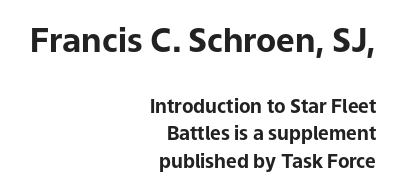
{"serif": "no", "italic": "no", "bold": "yes", "weight": "bold", "width": "normal", "stroke_contrast": "low", "x_height": "medium", "monospaced": "no", "underline": "no", "align": "right", "line_spacing": "normal", "line_spacing_ratio": 1.44, "letter_spacing": "normal", "letter_spacing_em": 0.0, "larger_block": "first", "size_ratio": 1.74, "glyph_px": 33}
